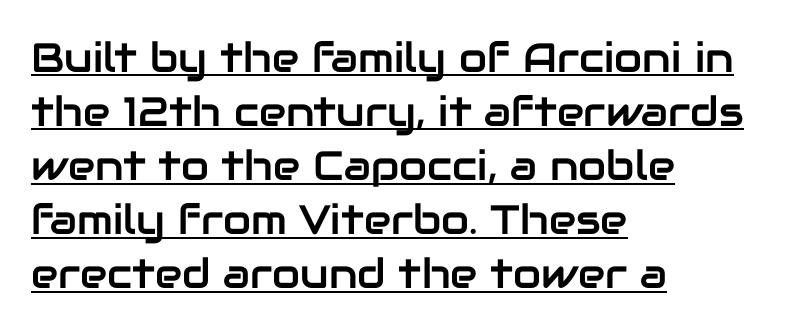
The image shows 41 px sans-serif type, upright; set left-aligned, normal line spacing (1.32x), normal letter spacing, underlined; low stroke contrast and a medium x-height.
